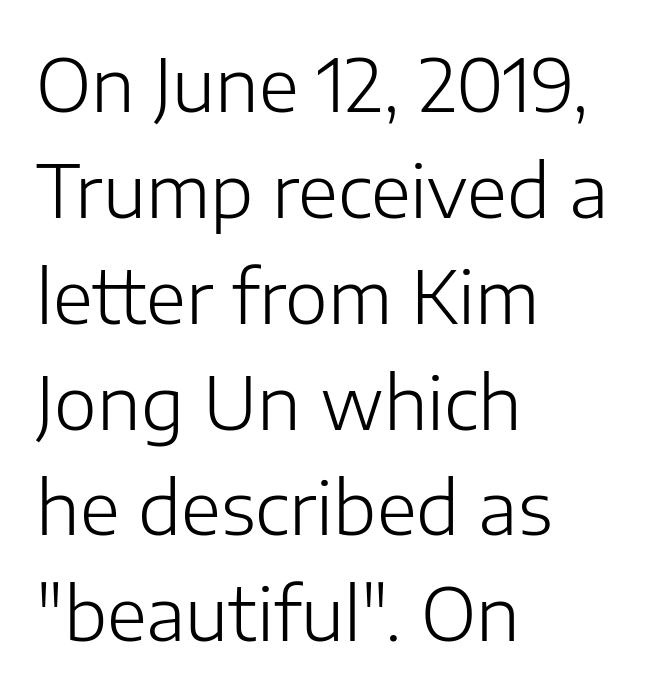
{"serif": "no", "italic": "no", "bold": "no", "weight": "light", "width": "normal", "stroke_contrast": "low", "x_height": "medium", "monospaced": "no", "underline": "no", "align": "left", "line_spacing": "normal", "line_spacing_ratio": 1.45, "letter_spacing": "normal", "letter_spacing_em": 0.0, "glyph_px": 73}
